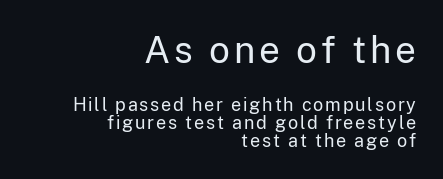
Is this a sans? Yes — the strokes have no serifs. The string is rendered with underlining switched off. The typesetting does not lean heavy: it is not bold. These lines were composed using upright roman letters. Visually the block forms a straight wall on the right and a jagged coastline on the left.
